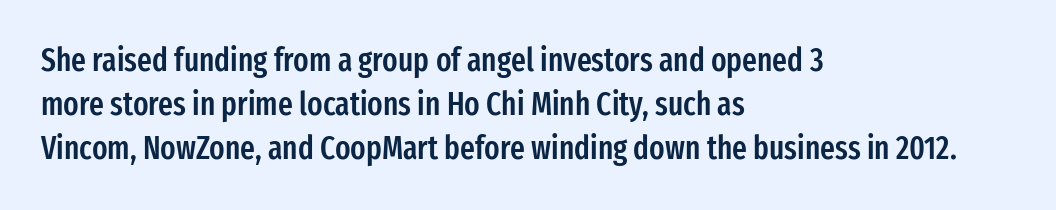
{"serif": "no", "italic": "no", "bold": "semi", "weight": "semibold", "width": "condensed", "stroke_contrast": "low", "x_height": "medium", "monospaced": "no", "underline": "no", "align": "left", "line_spacing": "normal", "line_spacing_ratio": 1.38, "letter_spacing": "normal", "letter_spacing_em": 0.0, "glyph_px": 32}
